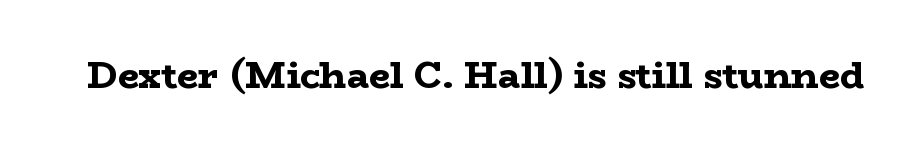
The image shows 37 px bold, wide serif type, upright; set normal letter spacing, not underlined; low stroke contrast and a medium x-height.
